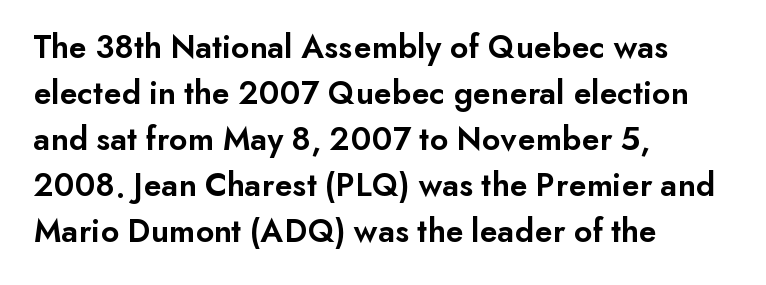
Q: Is the text bold? A: Semi-bold.
Q: Is the text italic (slanted)? A: No, it is upright.
Q: Is the typeface a serif or a sans-serif typeface? A: Sans-serif.
Q: Is the text underlined? A: No.
Q: How is the paragraph aligned? A: Left-aligned.
Q: Is the spacing between letters normal or unusually wide? A: Normal.
Q: Is the spacing between lines tight, normal or loose? A: Normal.
Q: Width (condensed, normal, or wide)? A: Normal.
Q: Stroke contrast? A: Low.
Q: x-height? A: Small.
Q: Monospaced? A: No.
